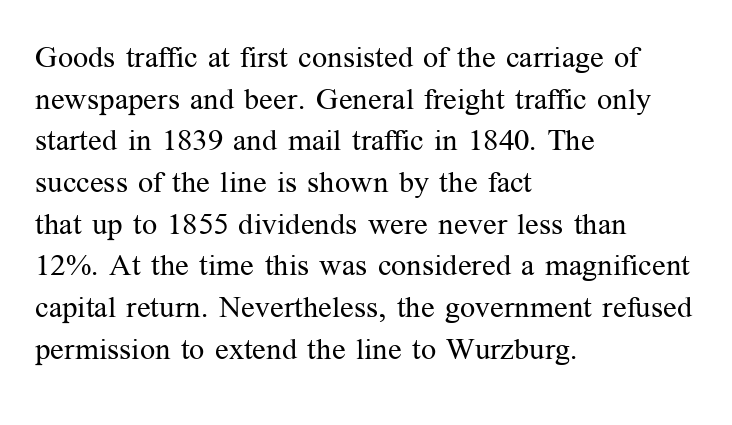
The image shows 30 px regular-weight serif type, upright; set left-aligned, normal line spacing (1.39x), normal letter spacing, not underlined; medium stroke contrast and a medium x-height.
